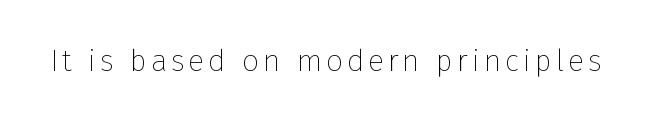
Q: Is the text bold? A: No.
Q: Is the text italic (slanted)? A: No, it is upright.
Q: Is the typeface a serif or a sans-serif typeface? A: Sans-serif.
Q: Is the text underlined? A: No.
Q: Width (condensed, normal, or wide)? A: Normal.
Q: Stroke contrast? A: Low.
Q: x-height? A: Medium.
Q: Monospaced? A: No.
